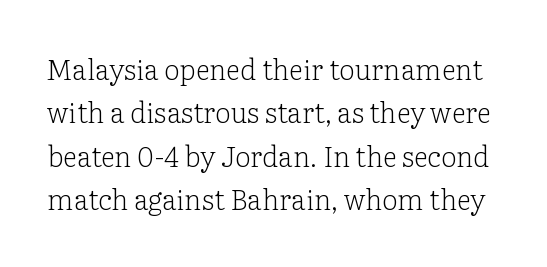
{"serif": "yes", "italic": "no", "bold": "no", "weight": "light", "width": "normal", "stroke_contrast": "low", "x_height": "medium", "monospaced": "no", "underline": "no", "line_spacing": "normal", "line_spacing_ratio": 1.55, "letter_spacing": "normal", "letter_spacing_em": 0.0, "glyph_px": 28}
